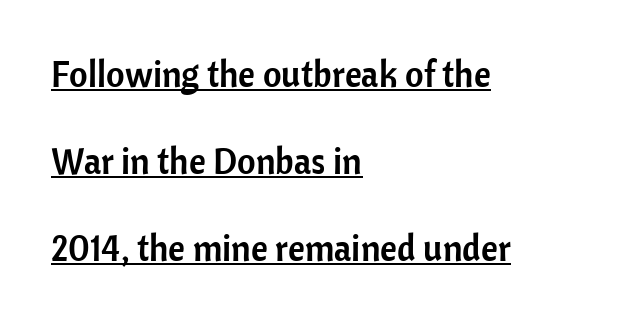
The image shows 36 px sans-serif type, upright; set left-aligned, loose line spacing (2.42x), normal letter spacing, underlined; low stroke contrast and a medium x-height.
